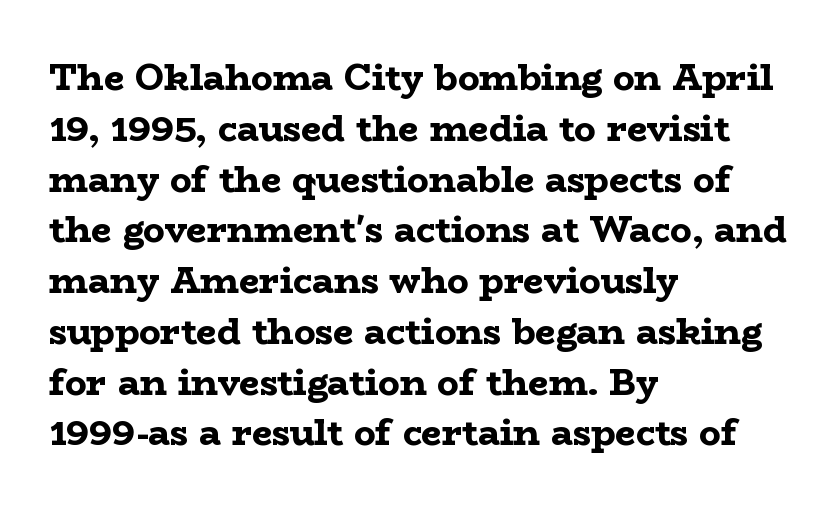
{"serif": "yes", "italic": "no", "bold": "yes", "weight": "bold", "width": "wide", "stroke_contrast": "low", "x_height": "medium", "monospaced": "no", "underline": "no", "align": "left", "line_spacing": "normal", "line_spacing_ratio": 1.41, "letter_spacing": "normal", "letter_spacing_em": 0.0, "glyph_px": 36}
